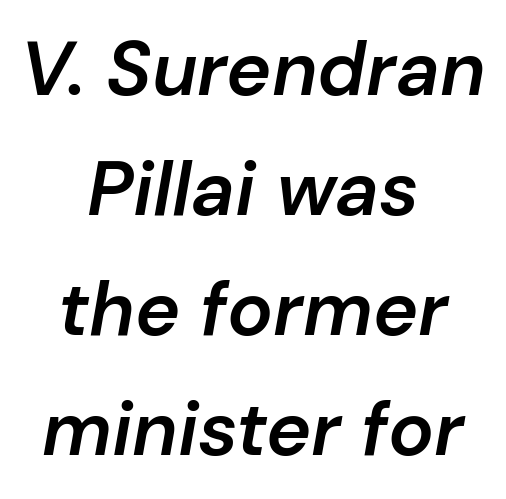
{"italic": "yes", "lean": "right", "slant_degrees": 10, "bold": "semi", "weight": "semibold", "width": "normal", "stroke_contrast": "low", "x_height": "medium", "monospaced": "no", "underline": "no", "align": "center", "line_spacing": "normal", "line_spacing_ratio": 1.58, "letter_spacing": "normal", "letter_spacing_em": 0.0, "glyph_px": 76}
